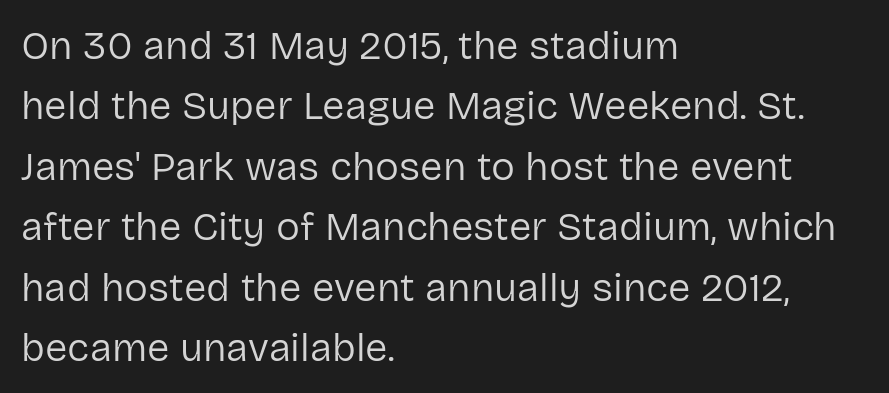
Compared with a centered layout, this one pins lines to the left instead. The glyphs in this specimen are sans serif. Plain, unruled lines of type. How are the letters spaced? Ordinarily, with no added tracking. Do the characters align in a grid? No, the font is proportional. The letters look calm and open, with moderate or lighter stems.
